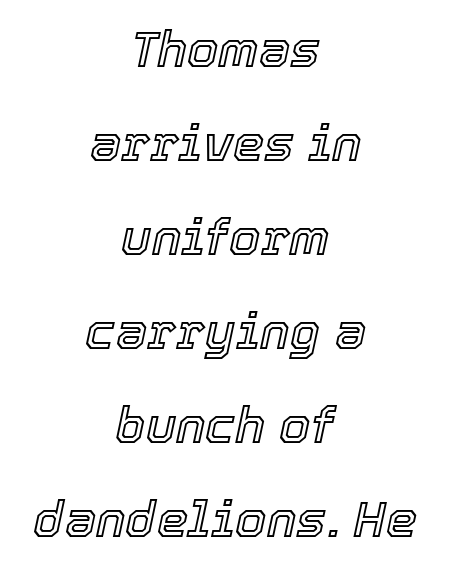
Q: Is the text italic (slanted)? A: Yes, it leans right by about 12 degrees.
Q: Is the text underlined? A: No.
Q: How is the paragraph aligned? A: Centered.
Q: Is the spacing between letters normal or unusually wide? A: Normal.
Q: Width (condensed, normal, or wide)? A: Normal.
Q: x-height? A: Medium.
Q: Monospaced? A: No.
